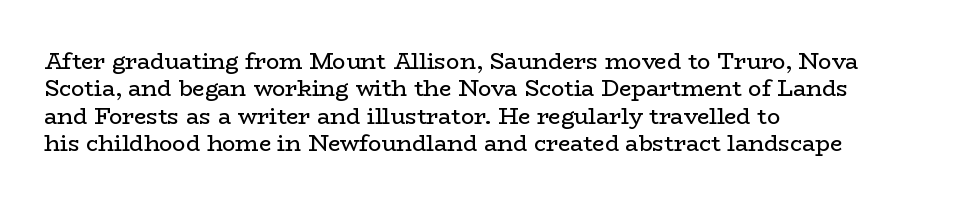
Counters stay open thanks to moderate or lighter strokes. All the whitespace from short lines collects on the right. Normally led — the rows are evenly, conventionally spaced. The glyphs are unaccompanied by any horizontal stroke below them.
